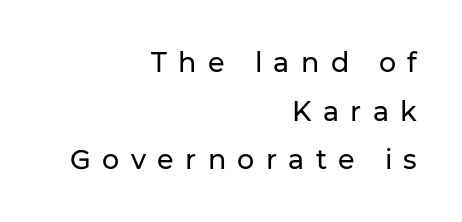
The image shows 27 px text type, upright; set right-aligned, line spacing 1.8x, unusually wide letter spacing (+0.42 em), not underlined.
